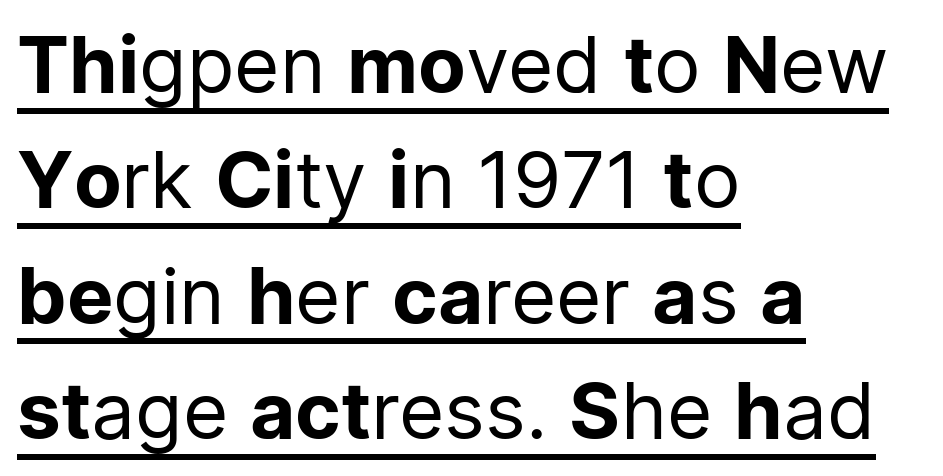
The image shows 78 px regular-weight sans-serif type, upright; set left-aligned, normal line spacing (1.48x), normal letter spacing, underlined; low stroke contrast and a medium x-height.
